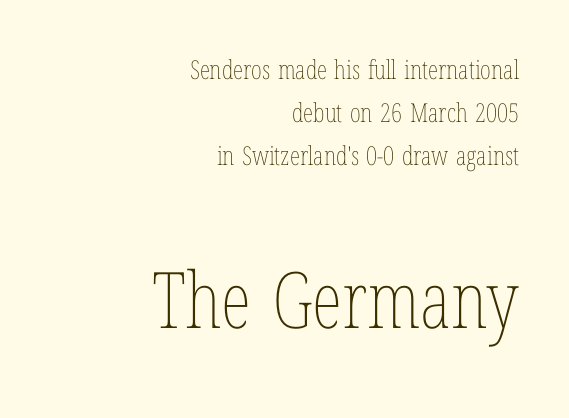
The image shows 78 px thin, condensed type, upright; set right-aligned, normal line spacing (1.66x), normal letter spacing, not underlined; the second (bottom) block is 3.0x larger; low stroke contrast and a medium x-height.
